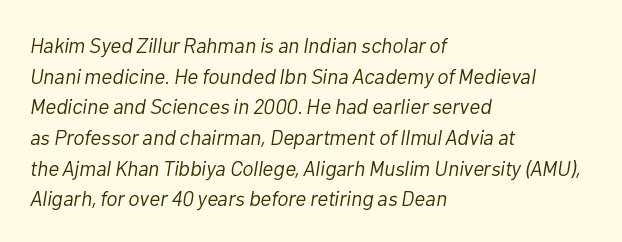
Q: Is the text bold? A: No.
Q: Is the text italic (slanted)? A: Yes, it leans right by about 10 degrees.
Q: Is the text underlined? A: No.
Q: How is the paragraph aligned? A: Left-aligned.
Q: Is the spacing between letters normal or unusually wide? A: Normal.
Q: Is the spacing between lines tight, normal or loose? A: Normal.
